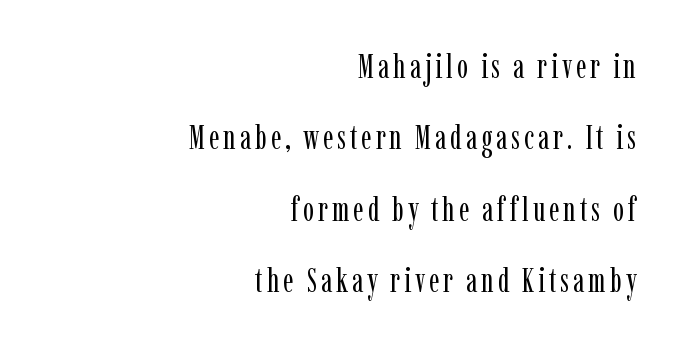
Looks like regular typesetting: each glyph gets only the width it needs. The letters look calm and open, with moderate or lighter stems. Summary of vertical rhythm: relaxed, with wide interline spacing. This sample is right-justified, so line beginnings fall wherever the words allow. Each row of text sits above clean, open space. These lines were composed using upright roman letters.
